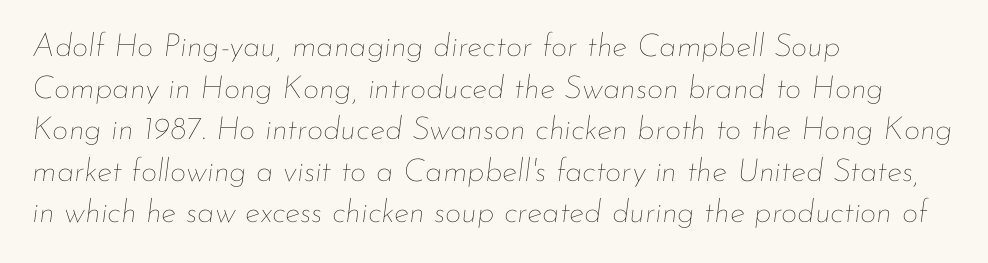
Q: Is the text bold? A: No.
Q: Is the text italic (slanted)? A: Yes, it leans right by about 7 degrees.
Q: Is the text underlined? A: No.
Q: How is the paragraph aligned? A: Left-aligned.
Q: Is the spacing between letters normal or unusually wide? A: Normal.
Q: Is the spacing between lines tight, normal or loose? A: Normal.
Q: Width (condensed, normal, or wide)? A: Normal.
Q: Stroke contrast? A: Low.
Q: x-height? A: Small.
Q: Monospaced? A: No.
